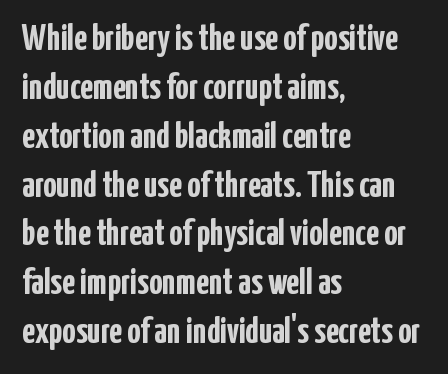
Q: Is the text bold? A: Yes.
Q: Is the text italic (slanted)? A: No, it is upright.
Q: Is the typeface a serif or a sans-serif typeface? A: Sans-serif.
Q: Is the text underlined? A: No.
Q: How is the paragraph aligned? A: Left-aligned.
Q: Is the spacing between letters normal or unusually wide? A: Normal.
Q: Is the spacing between lines tight, normal or loose? A: Normal.
Q: Width (condensed, normal, or wide)? A: Condensed.
Q: Stroke contrast? A: Low.
Q: x-height? A: Medium.
Q: Monospaced? A: No.
